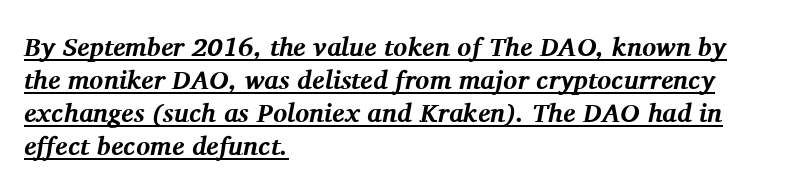
Q: Is the text bold? A: Yes.
Q: Is the text italic (slanted)? A: Yes, it leans right by about 11 degrees.
Q: Is the text underlined? A: Yes.
Q: How is the paragraph aligned? A: Left-aligned.
Q: Is the spacing between letters normal or unusually wide? A: Normal.
Q: Is the spacing between lines tight, normal or loose? A: Normal.
